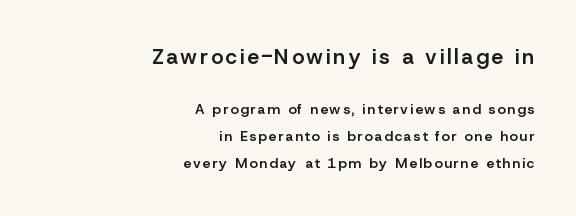
The image shows 21 px text type, upright; set right-aligned, loose line spacing (1.93x), not underlined; the first (top) block is 1.5x larger.
